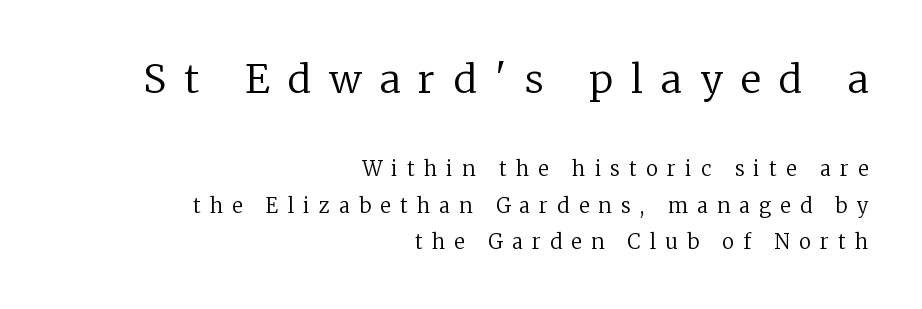
The image shows 39 px regular-weight serif type, upright; set right-aligned, line spacing 1.82x, unusually wide letter spacing (+0.47 em), not underlined; the first (top) block is 1.95x larger; low stroke contrast and a medium x-height.
